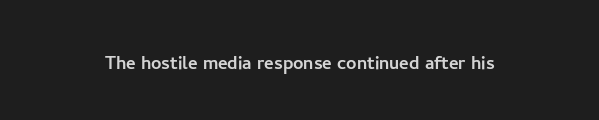
{"italic": "no", "underline": "no", "letter_spacing": "normal", "letter_spacing_em": 0.0, "glyph_px": 23}
